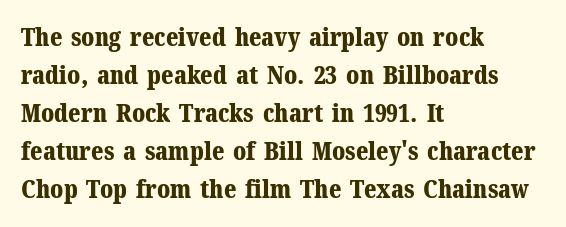
{"italic": "no", "bold": "yes", "underline": "no", "align": "left", "line_spacing": "normal", "line_spacing_ratio": 1.52, "letter_spacing": "normal", "letter_spacing_em": 0.0, "glyph_px": 25}
